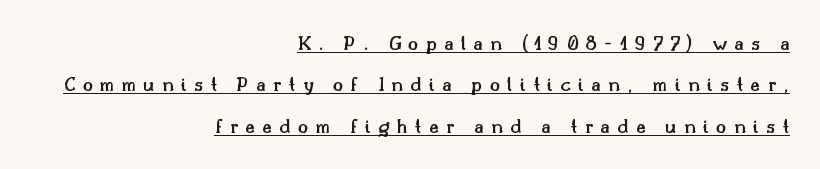
The image shows 21 px text type, upright; set right-aligned, loose line spacing (1.97x), unusually wide letter spacing (+0.35 em), underlined.
